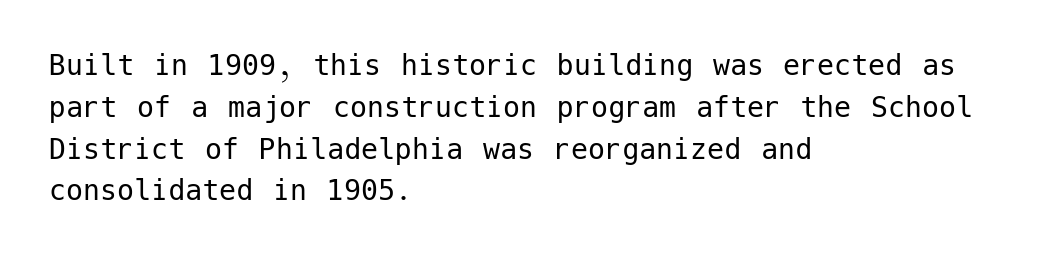
Q: Is the text bold? A: No.
Q: Is the text italic (slanted)? A: No, it is upright.
Q: Is the typeface a serif or a sans-serif typeface? A: Sans-serif.
Q: Is the text underlined? A: No.
Q: How is the paragraph aligned? A: Left-aligned.
Q: Is the spacing between letters normal or unusually wide? A: Normal.
Q: Width (condensed, normal, or wide)? A: Normal.
Q: Stroke contrast? A: Low.
Q: x-height? A: Medium.
